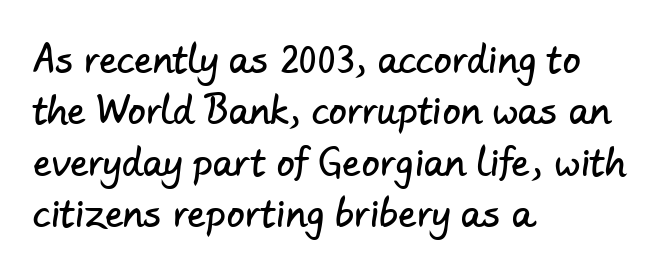
The face used here is a sans, in the tradition of grotesques and geometrics. In terms of letterspacing, this is plain default setting. Only glyphs here, with clear space below each row. The face used here is proportionally spaced, like ordinary book or web type. Quick note: interline space is typical.
